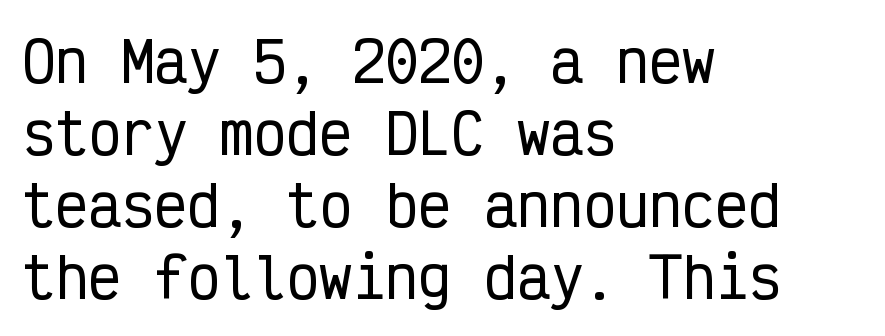
Q: Is the text italic (slanted)? A: No, it is upright.
Q: Is the typeface a serif or a sans-serif typeface? A: Sans-serif.
Q: Is the text underlined? A: No.
Q: How is the paragraph aligned? A: Left-aligned.
Q: Is the spacing between letters normal or unusually wide? A: Normal.
Q: Is the spacing between lines tight, normal or loose? A: Normal.
Q: Width (condensed, normal, or wide)? A: Condensed.
Q: Stroke contrast? A: Low.
Q: x-height? A: Medium.
Q: Monospaced? A: Yes.
